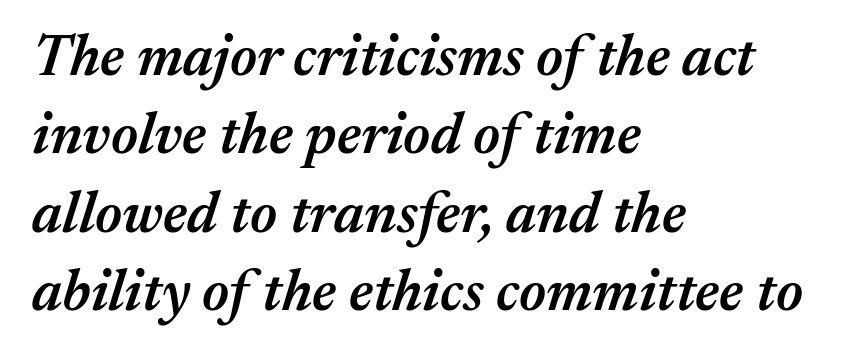
Q: Is the text bold? A: Semi-bold.
Q: Is the text italic (slanted)? A: Yes, it leans right by about 17 degrees.
Q: Is the text underlined? A: No.
Q: How is the paragraph aligned? A: Left-aligned.
Q: Is the spacing between letters normal or unusually wide? A: Normal.
Q: Is the spacing between lines tight, normal or loose? A: Normal.
Q: Width (condensed, normal, or wide)? A: Normal.
Q: Stroke contrast? A: Medium.
Q: x-height? A: Medium.
Q: Monospaced? A: No.
